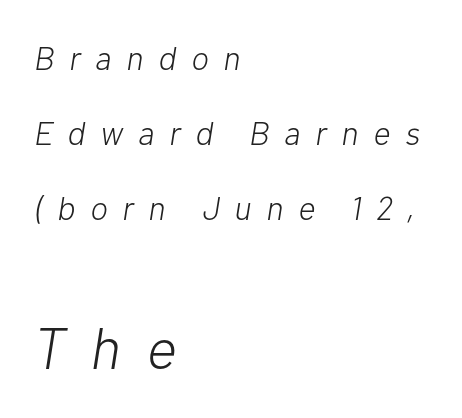
The image shows 58 px light type, italic (leaning right); set left-aligned, loose line spacing (2.28x), unusually wide letter spacing (+0.45 em), not underlined; the second (bottom) block is 1.76x larger; low stroke contrast and a medium x-height.
